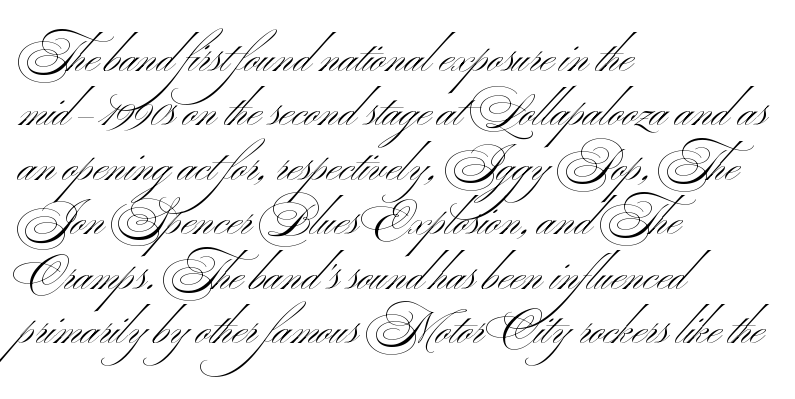
{"serif": "no", "bold": "no", "weight": "light", "width": "wide", "stroke_contrast": "medium", "x_height": "small", "monospaced": "no", "underline": "no", "align": "left", "line_spacing_ratio": 1.21, "letter_spacing": "normal", "letter_spacing_em": 0.0, "glyph_px": 45}
